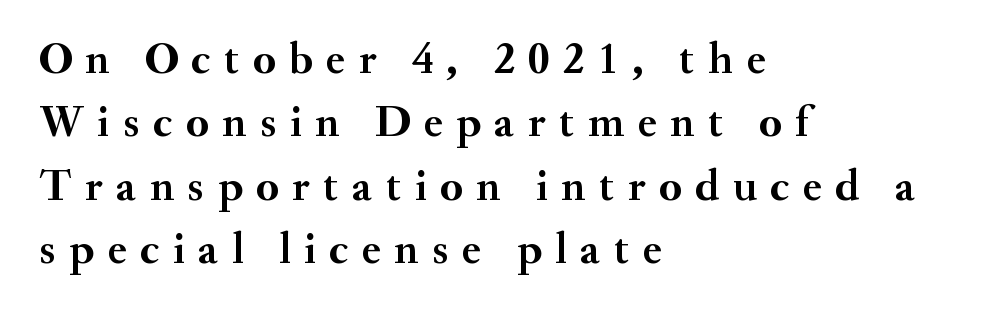
Regarding serifs, this sample has them. Think of a printed novel: that variable character pitch is what you see here. Caption: expanded tracking, letters set apart. Designer's note — italics off, roman on. The lines sit at an ordinary, default distance from one another. Leftover space on each line is placed entirely after the last word.
